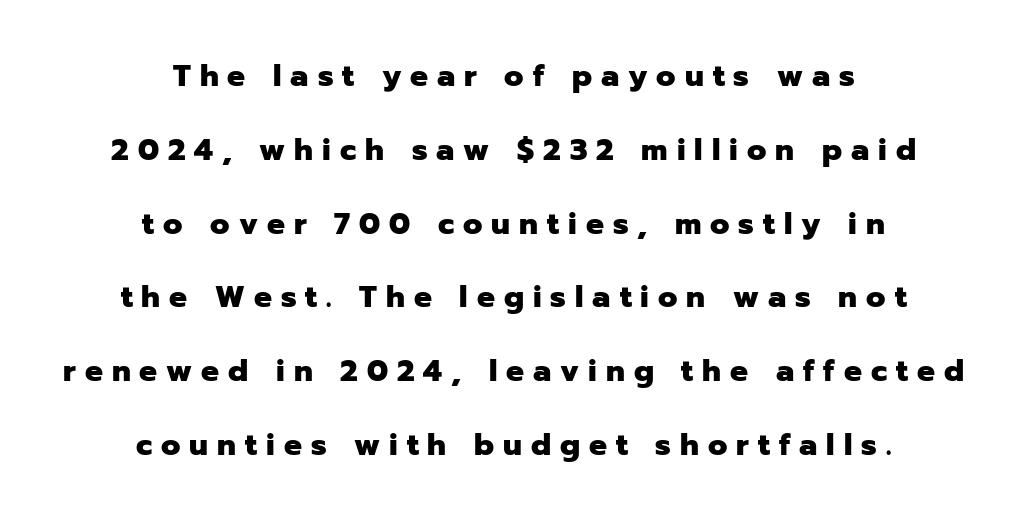
Q: Is the text bold? A: Yes.
Q: Is the text italic (slanted)? A: No, it is upright.
Q: Is the typeface a serif or a sans-serif typeface? A: Sans-serif.
Q: Is the text underlined? A: No.
Q: How is the paragraph aligned? A: Centered.
Q: Is the spacing between letters normal or unusually wide? A: Unusually wide.
Q: Is the spacing between lines tight, normal or loose? A: Loose.
Q: Width (condensed, normal, or wide)? A: Normal.
Q: Stroke contrast? A: Low.
Q: x-height? A: Medium.
Q: Monospaced? A: No.
